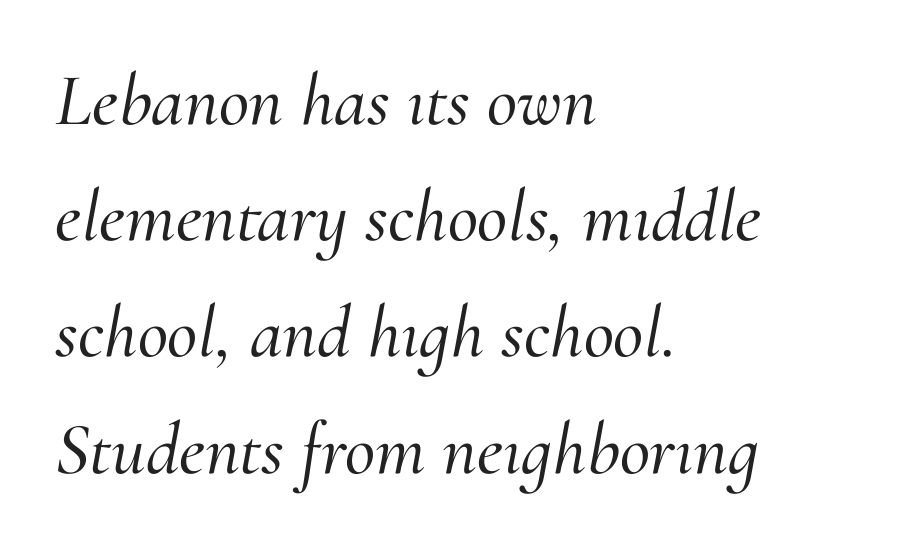
{"serif": "yes", "italic": "yes", "lean": "right", "slant_degrees": 10, "width": "normal", "stroke_contrast": "medium", "x_height": "small", "monospaced": "no", "underline": "no", "align": "left", "line_spacing": "normal", "line_spacing_ratio": 1.57, "letter_spacing": "normal", "letter_spacing_em": 0.0, "glyph_px": 74}
